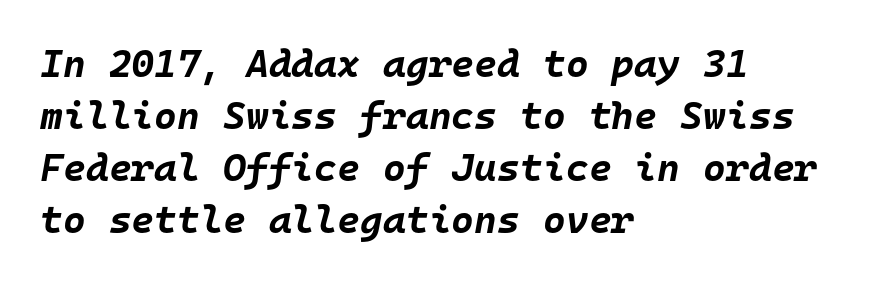
{"italic": "yes", "lean": "right", "slant_degrees": 10, "bold": "yes", "weight": "bold", "width": "normal", "stroke_contrast": "low", "x_height": "large", "monospaced": "yes", "underline": "no", "align": "left", "line_spacing": "normal", "line_spacing_ratio": 1.33, "letter_spacing": "normal", "letter_spacing_em": 0.0, "glyph_px": 39}
